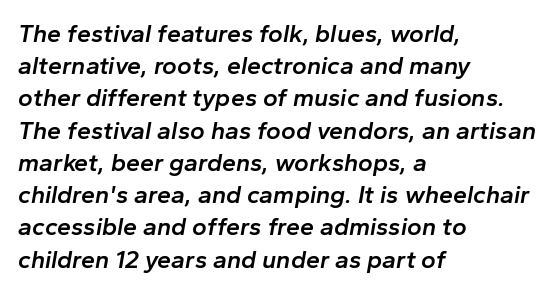
The image shows 25 px text type, italic (leaning right); set left-aligned, normal line spacing (1.29x), normal letter spacing, not underlined.
